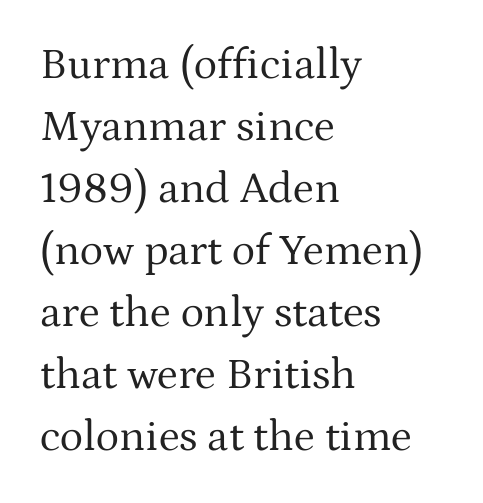
If you measured baseline to baseline, you'd find a middling distance. Examine the stroke ends and you'll spot serifs. Left-aligned paragraph, ragged on the right. No italicization has been applied; the sample stays upright.
